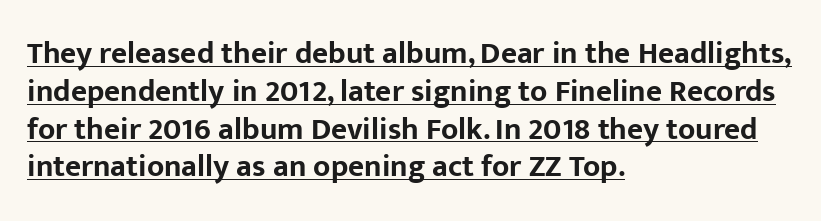
Q: Is the text bold? A: Yes.
Q: Is the text italic (slanted)? A: No, it is upright.
Q: Is the typeface a serif or a sans-serif typeface? A: Sans-serif.
Q: Is the text underlined? A: Yes.
Q: How is the paragraph aligned? A: Left-aligned.
Q: Is the spacing between letters normal or unusually wide? A: Normal.
Q: Width (condensed, normal, or wide)? A: Normal.
Q: Stroke contrast? A: Low.
Q: x-height? A: Medium.
Q: Monospaced? A: No.
